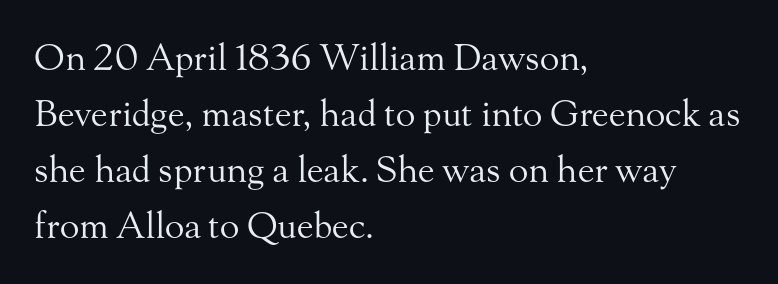
Which margin do the lines hug? The left one — the right edge is uneven. Check the space under the baseline: it is left empty. Compared with typical paragraphs, the rows here are spaced about the same. Font category for this specimen: serif. Does the lettering tilt? It doesn't — this is upright. In terms of letterspacing, this is plain default setting.
